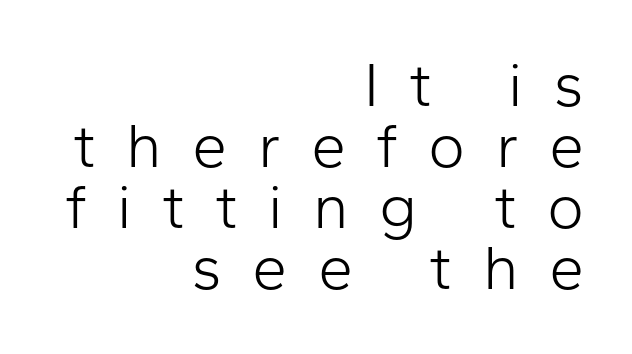
Q: Is the text bold? A: No.
Q: Is the text italic (slanted)? A: No, it is upright.
Q: Is the typeface a serif or a sans-serif typeface? A: Sans-serif.
Q: Is the text underlined? A: No.
Q: How is the paragraph aligned? A: Right-aligned.
Q: Is the spacing between letters normal or unusually wide? A: Unusually wide.
Q: Is the spacing between lines tight, normal or loose? A: Tight.
Q: Width (condensed, normal, or wide)? A: Normal.
Q: Stroke contrast? A: Low.
Q: x-height? A: Medium.
Q: Monospaced? A: No.
